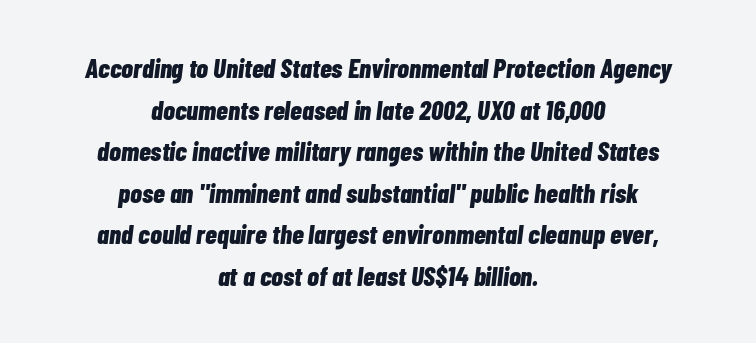
This sample uses plain, unmodified letter spacing. The rendering applies a slant to the glyphs. Every letter is thick-stroked: bold, no question. A normal amount of white space separates one row of letters from the next. These lines are centered, leaving both edges ragged.
